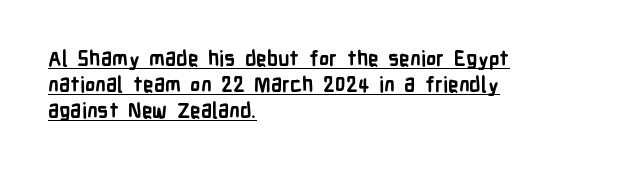
Q: Is the text bold? A: Yes.
Q: Is the text italic (slanted)? A: No, it is upright.
Q: Is the text underlined? A: Yes.
Q: How is the paragraph aligned? A: Left-aligned.
Q: Is the spacing between letters normal or unusually wide? A: Normal.
